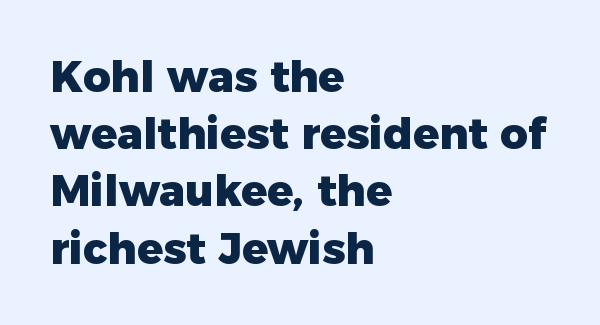
{"serif": "no", "italic": "no", "bold": "yes", "weight": "heavy", "width": "normal", "stroke_contrast": "low", "x_height": "medium", "monospaced": "no", "underline": "no", "align": "left", "line_spacing": "normal", "line_spacing_ratio": 1.33, "letter_spacing": "normal", "letter_spacing_em": 0.0, "glyph_px": 43}
